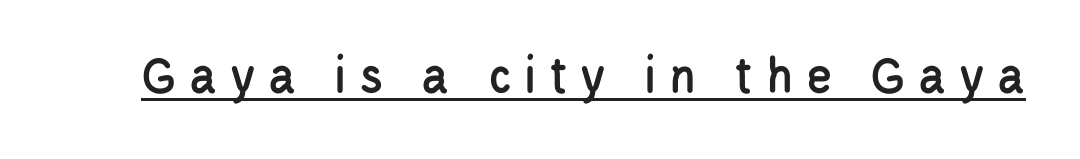
The tracking reads as deliberately expanded to a designer's eye. Is there any slant? The stems are plumb. A baseline rule has been typeset under these characters. Note the varied advance widths — an 'i' is clearly narrower than an 'm'. Stroke terminals: plain, sans-serif.
